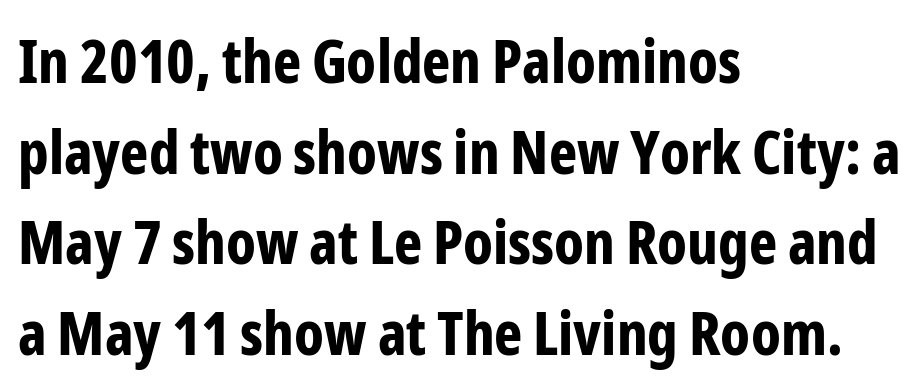
The image shows 60 px bold, condensed sans-serif type, upright; set left-aligned, normal line spacing (1.51x), normal letter spacing, not underlined; low stroke contrast and a medium x-height.
